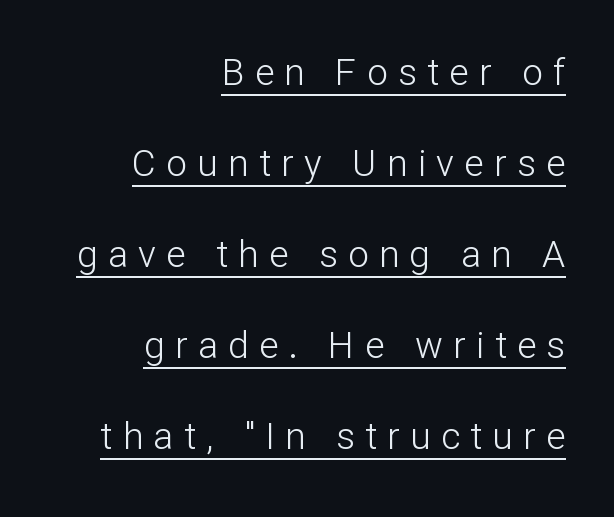
Does extra space separate the letters? Yes, quite a lot of it. No letter is thick-stroked: the sample isn't bold. Ordinary non-slanted type is in use. The rendering anchors every line to the right-hand side. Beneath each row of characters lies a ruled line.
